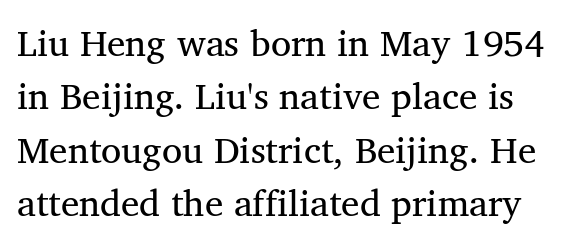
The letterforms sit at book weight or below. Think of a printed novel: that variable character pitch is what you see here. Check where the strokes stop: tiny serifs finish them off. This rendering features lettering with no underline. Honestly, the letter spacing is just normal — you wouldn't notice it.
